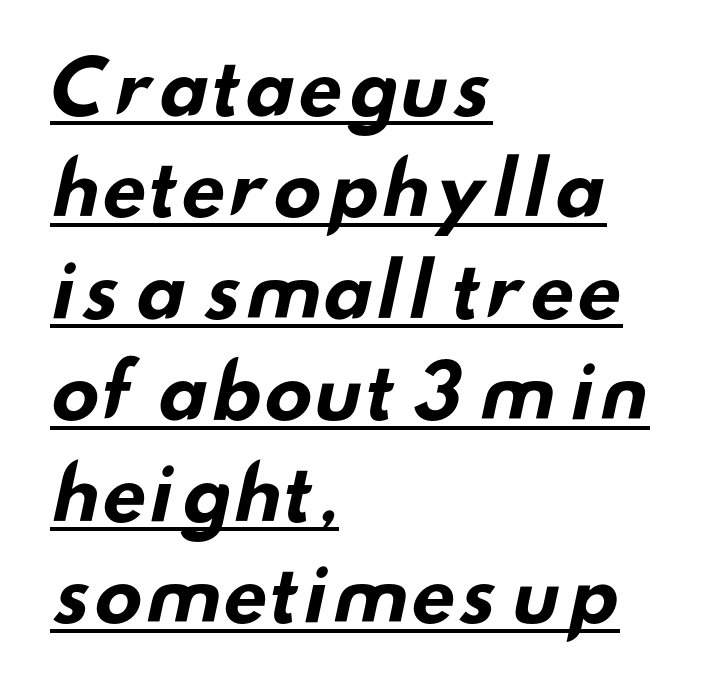
{"serif": "no", "bold": "yes", "weight": "bold", "width": "wide", "stroke_contrast": "low", "x_height": "small", "monospaced": "no", "underline": "yes", "align": "left", "line_spacing": "normal", "line_spacing_ratio": 1.39, "letter_spacing": "normal", "letter_spacing_em": 0.0, "glyph_px": 73}
